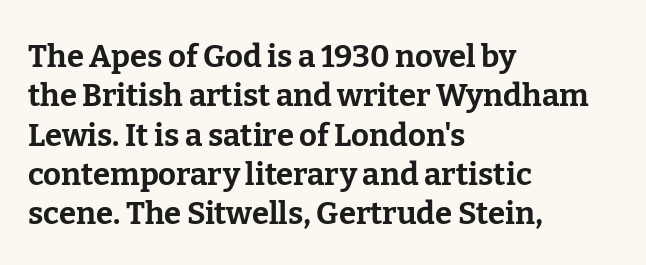
This rendering features lettering with no underline. The rendering uses a moderate line-height, typical for paragraphs. Is there any slant? The stems are plumb. Here the designer chose a conventional face with non-uniform glyph widths.
